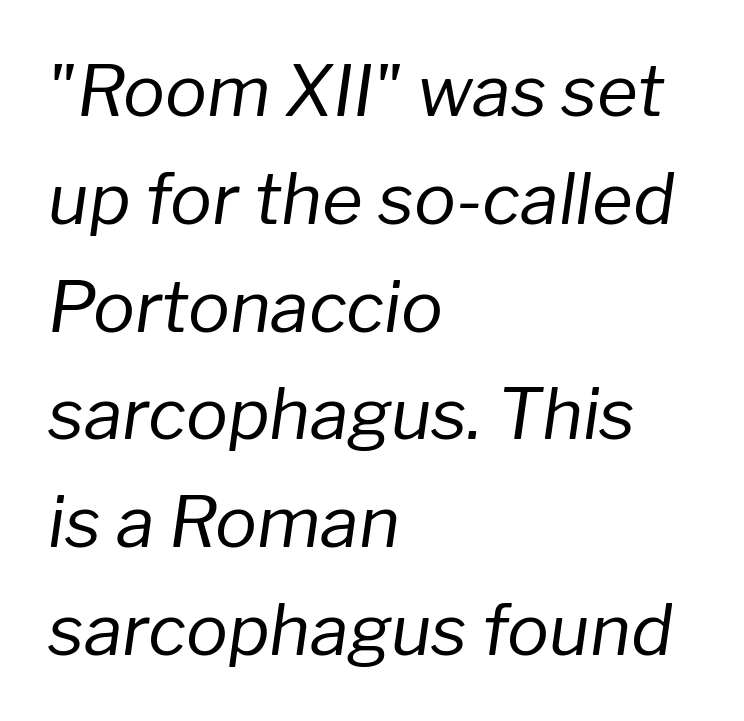
Q: Is the text bold? A: No.
Q: Is the text italic (slanted)? A: Yes, it leans right by about 8 degrees.
Q: Is the text underlined? A: No.
Q: How is the paragraph aligned? A: Left-aligned.
Q: Is the spacing between letters normal or unusually wide? A: Normal.
Q: Is the spacing between lines tight, normal or loose? A: Normal.
Q: Width (condensed, normal, or wide)? A: Normal.
Q: Stroke contrast? A: Low.
Q: x-height? A: Medium.
Q: Monospaced? A: No.
